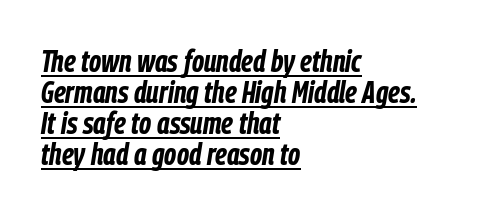
Yep, that's italic — everything's leaning. The rendering uses natural spacing where letterforms have individual widths. Cramped leading. Horizontal alignment here is leftward, the default for most running prose. The glyphs are accompanied by a horizontal stroke just below them. Short note: letters normally spaced.
